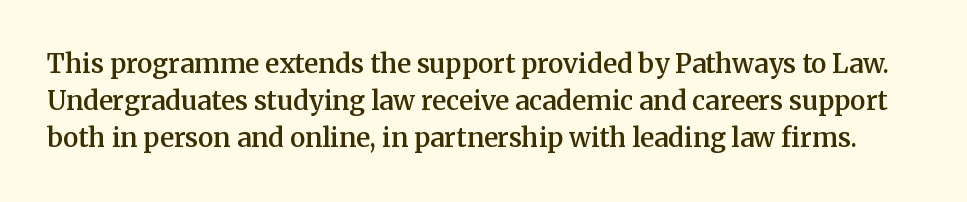
Q: Is the text bold? A: Semi-bold.
Q: Is the text italic (slanted)? A: No, it is upright.
Q: Is the text underlined? A: No.
Q: Is the spacing between letters normal or unusually wide? A: Normal.
Q: Is the spacing between lines tight, normal or loose? A: Normal.
